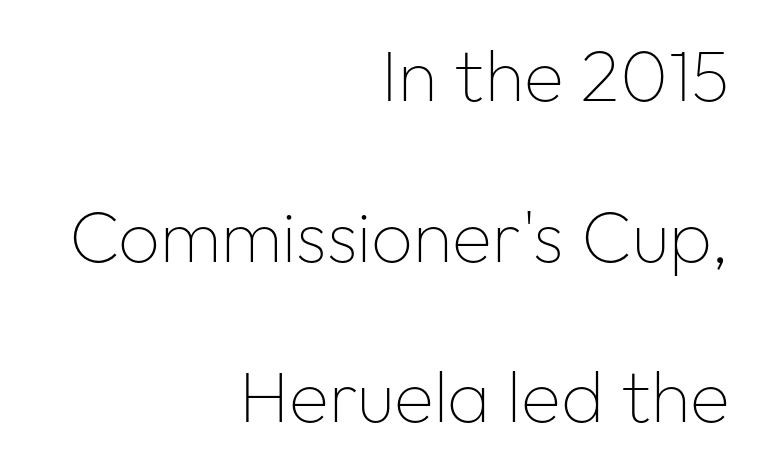
{"serif": "no", "italic": "no", "bold": "no", "weight": "thin", "width": "normal", "stroke_contrast": "low", "x_height": "medium", "monospaced": "no", "underline": "no", "align": "right", "line_spacing": "loose", "line_spacing_ratio": 2.2, "letter_spacing": "normal", "letter_spacing_em": 0.0, "glyph_px": 73}
